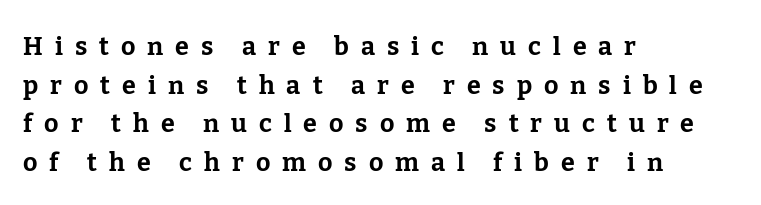
Q: Is the text bold? A: Yes.
Q: Is the text italic (slanted)? A: No, it is upright.
Q: Is the text underlined? A: No.
Q: How is the paragraph aligned? A: Left-aligned.
Q: Is the spacing between letters normal or unusually wide? A: Unusually wide.
Q: Is the spacing between lines tight, normal or loose? A: Normal.
